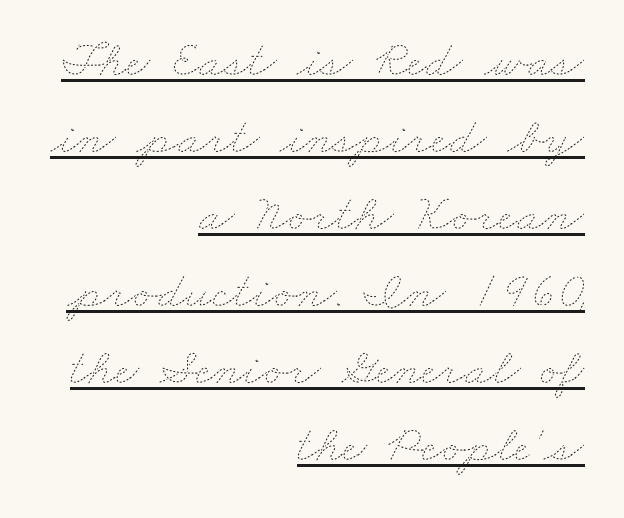
Q: Is the text bold? A: No.
Q: Is the text underlined? A: Yes.
Q: How is the paragraph aligned? A: Right-aligned.
Q: Is the spacing between letters normal or unusually wide? A: Normal.
Q: Is the spacing between lines tight, normal or loose? A: Normal.
Q: Width (condensed, normal, or wide)? A: Wide.
Q: Stroke contrast? A: Low.
Q: x-height? A: Small.
Q: Monospaced? A: No.
